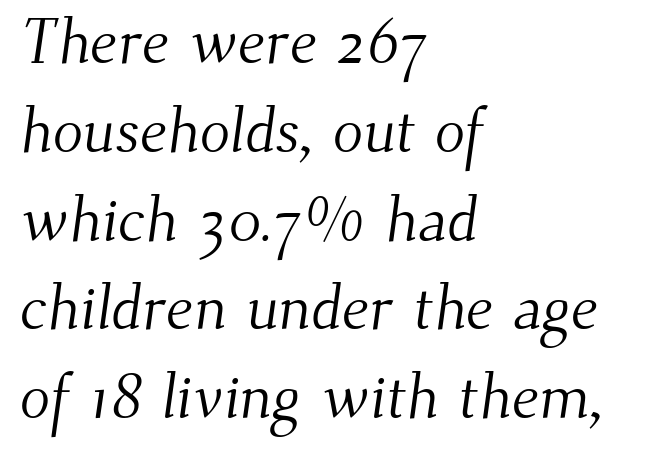
The image shows 63 px light serif type; set left-aligned, normal line spacing (1.41x), normal letter spacing, not underlined; medium stroke contrast and a small x-height.
